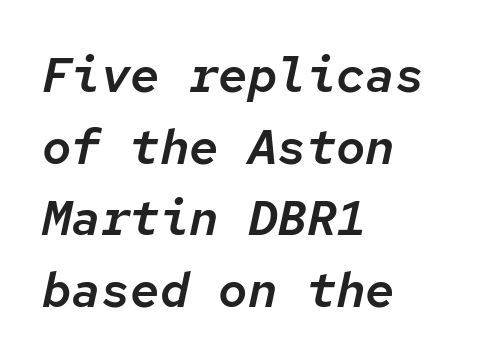
{"italic": "yes", "lean": "right", "slant_degrees": 12, "width": "normal", "stroke_contrast": "low", "x_height": "medium", "monospaced": "yes", "underline": "no", "align": "left", "line_spacing": "normal", "line_spacing_ratio": 1.46, "letter_spacing": "normal", "letter_spacing_em": 0.0, "glyph_px": 49}
